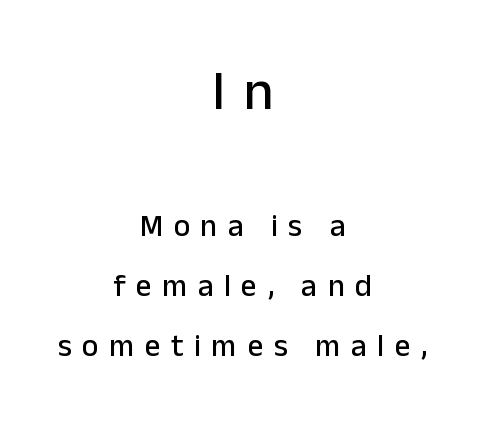
{"serif": "no", "italic": "no", "width": "normal", "stroke_contrast": "low", "x_height": "medium", "monospaced": "no", "underline": "no", "align": "center", "line_spacing": "loose", "line_spacing_ratio": 1.94, "letter_spacing": "wide", "letter_spacing_em": 0.34, "larger_block": "first", "size_ratio": 1.77, "glyph_px": 55}
